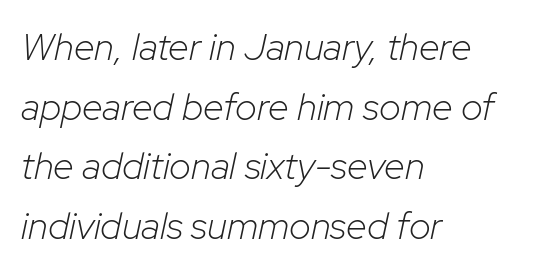
{"italic": "yes", "lean": "right", "slant_degrees": 12, "bold": "no", "weight": "light", "width": "normal", "stroke_contrast": "low", "x_height": "medium", "monospaced": "no", "underline": "no", "align": "left", "line_spacing": "normal", "line_spacing_ratio": 1.57, "letter_spacing": "normal", "letter_spacing_em": 0.0, "glyph_px": 38}
